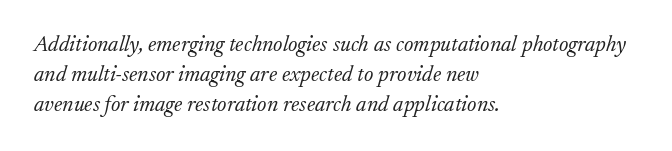
{"italic": "yes", "lean": "right", "slant_degrees": 17, "bold": "no", "underline": "no", "align": "left", "line_spacing": "normal", "line_spacing_ratio": 1.36, "letter_spacing": "normal", "letter_spacing_em": 0.0, "glyph_px": 22}
